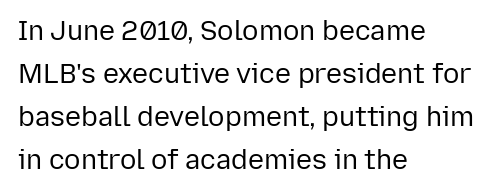
Line beginnings align vertically; line endings do not. Quick note: not italic, upright. No chunkiness to these letters — they're not bold. Default kerning and tracking; the words read as compact shapes.
